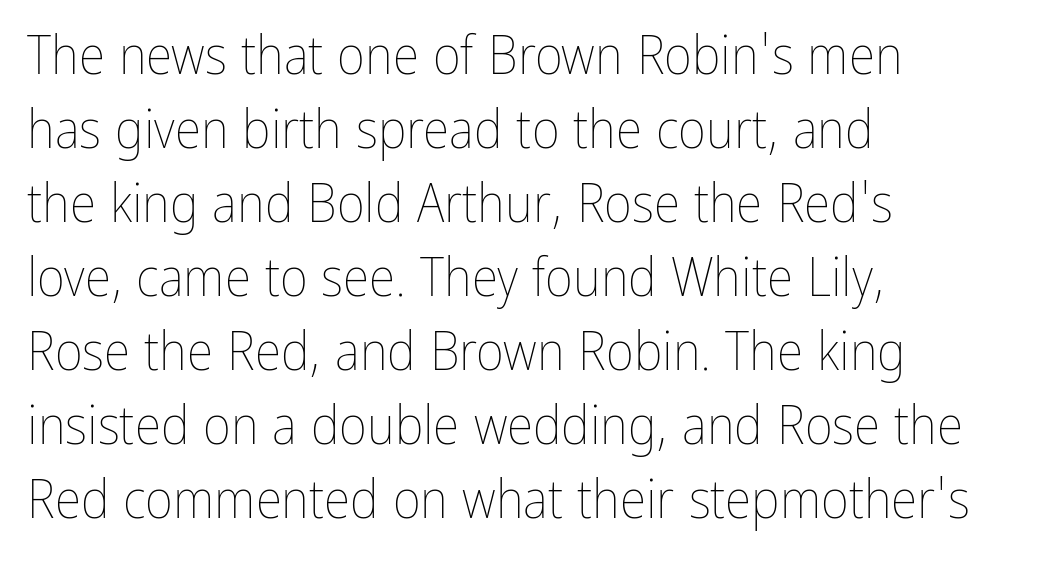
Q: Is the text bold? A: No.
Q: Is the text italic (slanted)? A: No, it is upright.
Q: Is the text underlined? A: No.
Q: How is the paragraph aligned? A: Left-aligned.
Q: Is the spacing between letters normal or unusually wide? A: Normal.
Q: Is the spacing between lines tight, normal or loose? A: Normal.
Q: Width (condensed, normal, or wide)? A: Condensed.
Q: Stroke contrast? A: Low.
Q: x-height? A: Medium.
Q: Monospaced? A: No.
